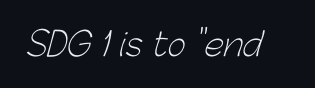
Any mark beneath the type? The region is blank. The face used here is proportionally spaced, like ordinary book or web type. The horizontal fit of the characters is conventional and even. The strokes carry an ordinary text weight at most.
